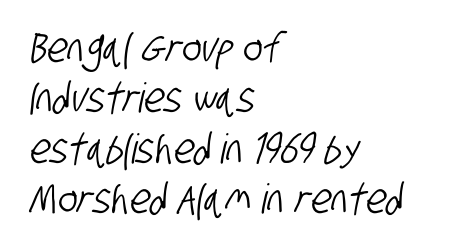
These lines are composed in type without serifs. Clear beneath every line of the passage. The face used here is proportionally spaced, like ordinary book or web type. Horizontal alignment here is leftward, the default for most running prose. The tracking reads as untouched default to a designer's eye.
